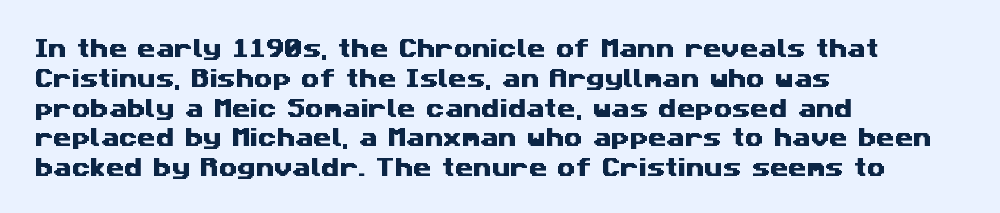
The image shows 21 px text type; set left-aligned, normal line spacing (1.42x), normal letter spacing, not underlined.
